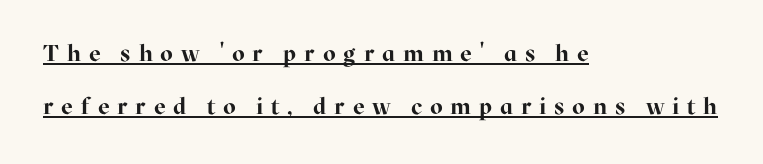
{"italic": "no", "bold": "yes", "underline": "yes", "align": "left", "line_spacing": "loose", "line_spacing_ratio": 2.31, "letter_spacing": "wide", "letter_spacing_em": 0.34, "glyph_px": 23}
